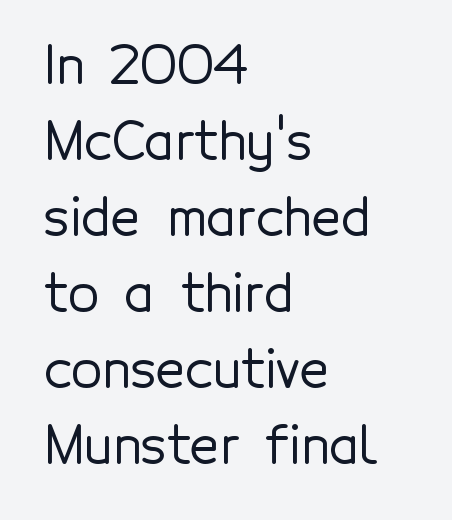
The image shows 51 px sans-serif type, upright; set left-aligned, normal line spacing (1.49x), normal letter spacing, not underlined; a medium x-height.
